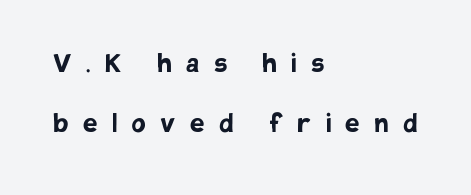
Q: Is the text bold? A: Yes.
Q: Is the text italic (slanted)? A: No, it is upright.
Q: Is the typeface a serif or a sans-serif typeface? A: Sans-serif.
Q: Is the text underlined? A: No.
Q: How is the paragraph aligned? A: Left-aligned.
Q: Is the spacing between letters normal or unusually wide? A: Unusually wide.
Q: Width (condensed, normal, or wide)? A: Normal.
Q: Stroke contrast? A: Low.
Q: x-height? A: Large.
Q: Monospaced? A: No.
